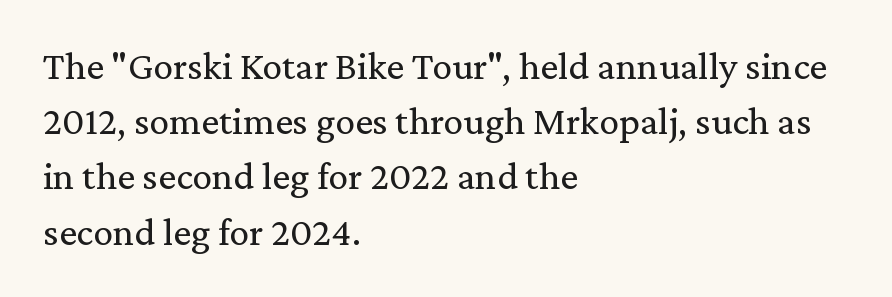
Q: Is the text bold? A: No.
Q: Is the text italic (slanted)? A: No, it is upright.
Q: Is the typeface a serif or a sans-serif typeface? A: Serif.
Q: Is the text underlined? A: No.
Q: How is the paragraph aligned? A: Left-aligned.
Q: Is the spacing between letters normal or unusually wide? A: Normal.
Q: Is the spacing between lines tight, normal or loose? A: Normal.
Q: Width (condensed, normal, or wide)? A: Normal.
Q: Stroke contrast? A: Medium.
Q: x-height? A: Medium.
Q: Monospaced? A: No.
